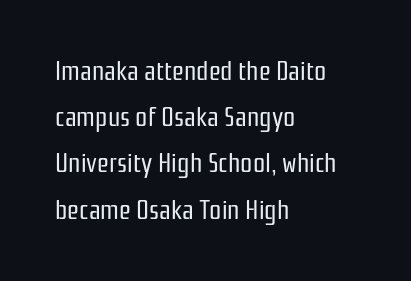
The image shows 27 px text type, upright; set left-aligned, line spacing 1.71x, normal letter spacing, not underlined.
